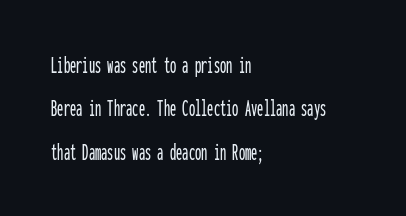
Q: Is the text italic (slanted)? A: No, it is upright.
Q: Is the text underlined? A: No.
Q: How is the paragraph aligned? A: Left-aligned.
Q: Is the spacing between letters normal or unusually wide? A: Normal.
